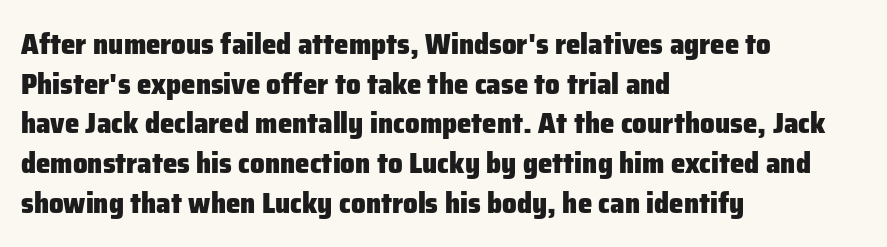
Q: Is the text bold? A: Yes.
Q: Is the text italic (slanted)? A: No, it is upright.
Q: Is the typeface a serif or a sans-serif typeface? A: Sans-serif.
Q: Is the text underlined? A: No.
Q: How is the paragraph aligned? A: Left-aligned.
Q: Is the spacing between letters normal or unusually wide? A: Normal.
Q: Is the spacing between lines tight, normal or loose? A: Normal.
Q: Width (condensed, normal, or wide)? A: Normal.
Q: Stroke contrast? A: Low.
Q: x-height? A: Medium.
Q: Monospaced? A: No.
